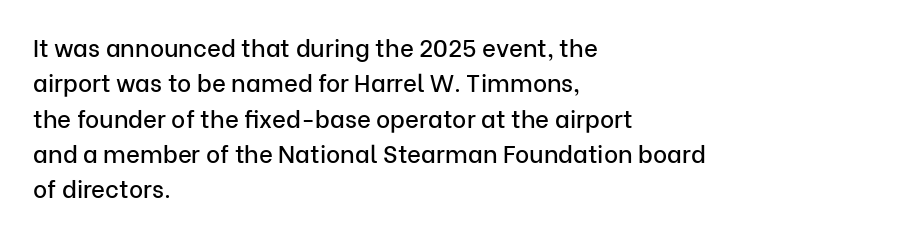
{"italic": "no", "underline": "no", "align": "left", "line_spacing": "normal", "line_spacing_ratio": 1.47, "letter_spacing": "normal", "letter_spacing_em": 0.0, "glyph_px": 24}
